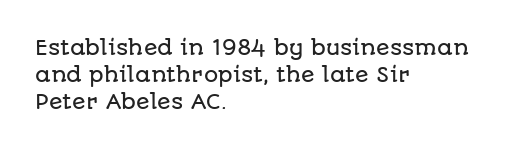
The image shows 20 px text type, upright; set left-aligned, normal line spacing (1.34x), normal letter spacing, not underlined.
